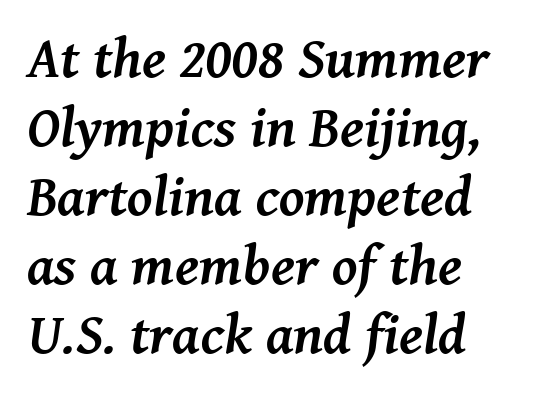
Q: Is the text bold? A: Yes.
Q: Is the text italic (slanted)? A: Yes, it leans right by about 8 degrees.
Q: Is the typeface a serif or a sans-serif typeface? A: Serif.
Q: Is the text underlined? A: No.
Q: How is the paragraph aligned? A: Left-aligned.
Q: Is the spacing between letters normal or unusually wide? A: Normal.
Q: Width (condensed, normal, or wide)? A: Normal.
Q: Stroke contrast? A: Medium.
Q: x-height? A: Medium.
Q: Monospaced? A: No.
